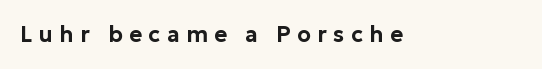
This sample uses an upright cut, with every glyph sitting square on the baseline. In terms of letterspacing, this is a distinctly airy, spread setting. Bare-footed words on every line.
